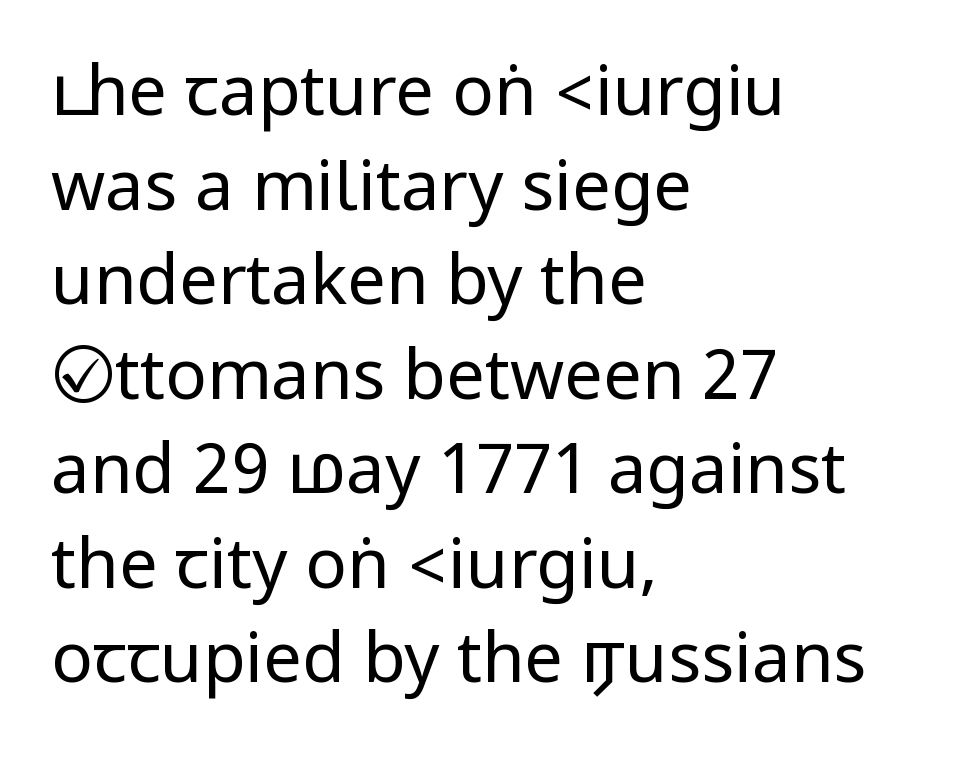
{"serif": "no", "italic": "no", "bold": "no", "weight": "regular", "width": "condensed", "stroke_contrast": "low", "underline": "no", "align": "left", "line_spacing": "normal", "line_spacing_ratio": 1.37, "letter_spacing": "normal", "letter_spacing_em": 0.0, "glyph_px": 69}
